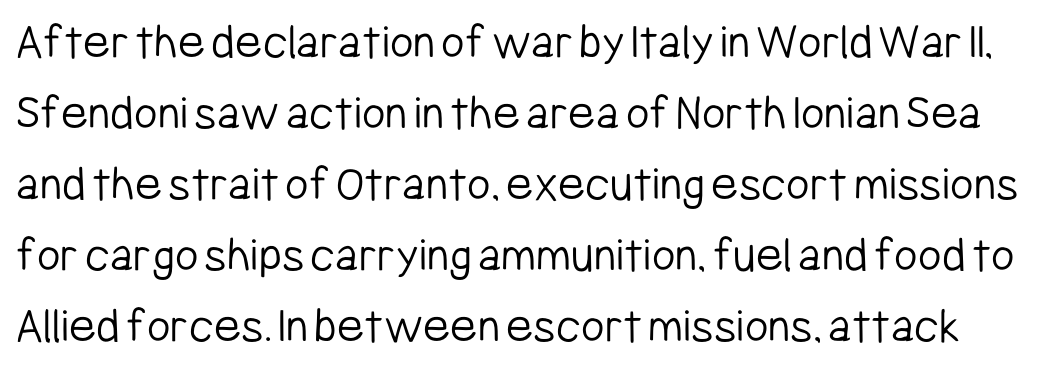
The image shows 51 px light, condensed sans-serif type, upright; set normal line spacing (1.39x), normal letter spacing, not underlined; low stroke contrast and a medium x-height.
